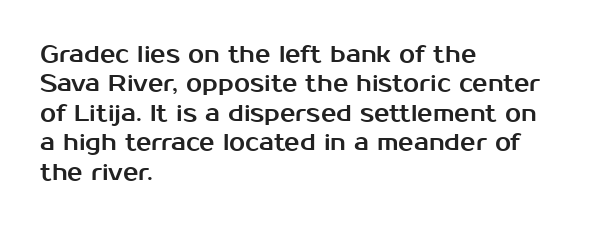
One-word summary of the alignment: left. Posture: vertical. The tracking reads as untouched default to a designer's eye. Each row of text sits above clean, open space. Does the leading feel generous? No, just average.
